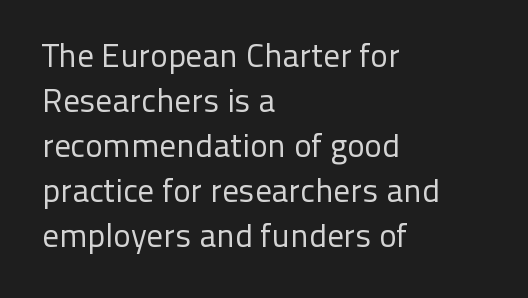
The image shows 33 px regular-weight sans-serif type, upright; set left-aligned, normal line spacing (1.36x), normal letter spacing, not underlined; low stroke contrast and a medium x-height.
